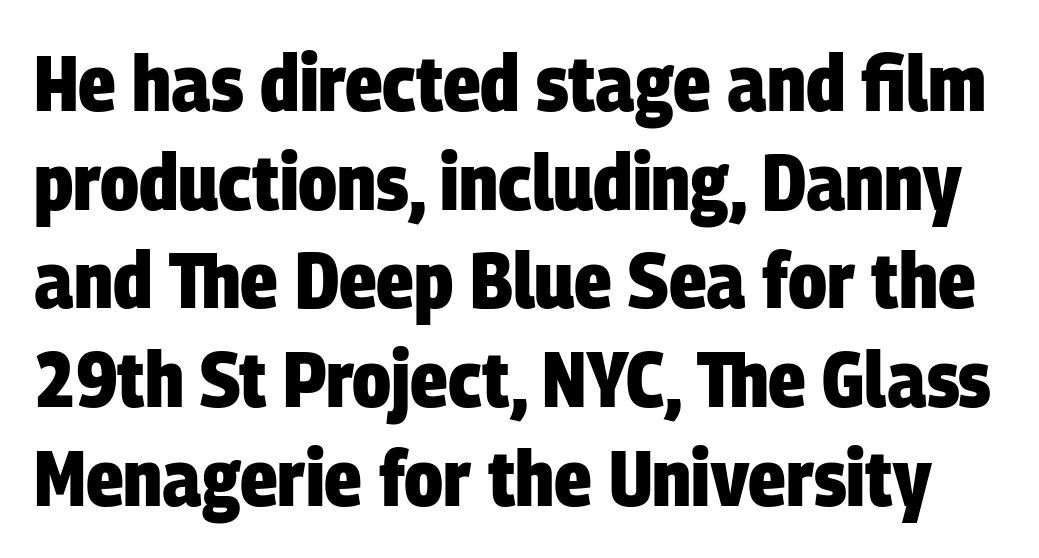
{"serif": "no", "bold": "yes", "weight": "heavy", "width": "condensed", "stroke_contrast": "low", "x_height": "large", "monospaced": "no", "underline": "no", "line_spacing": "normal", "line_spacing_ratio": 1.25, "letter_spacing": "normal", "letter_spacing_em": 0.0, "glyph_px": 79}
